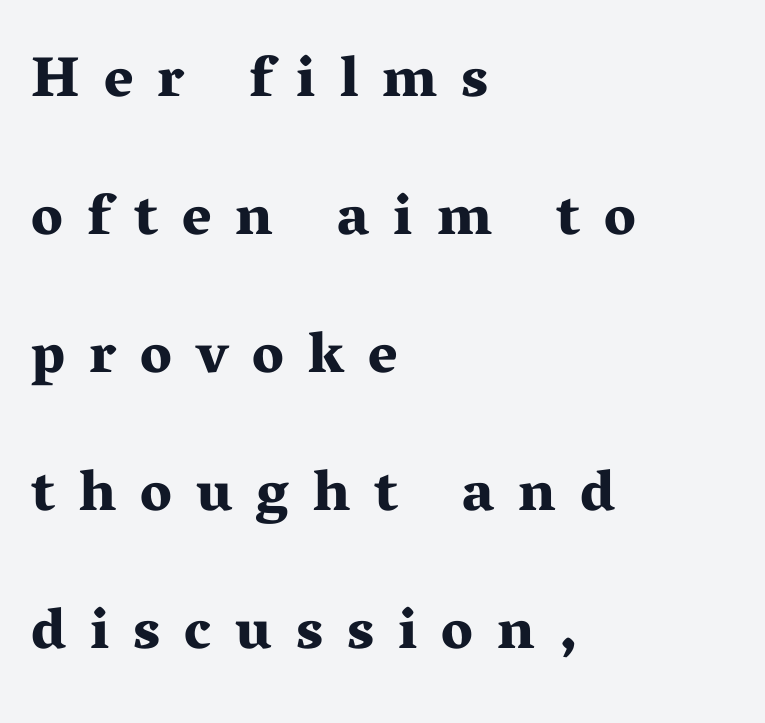
The image shows 57 px bold, wide serif type, upright; set left-aligned, loose line spacing (2.42x), unusually wide letter spacing (+0.42 em), not underlined; medium stroke contrast and a medium x-height.
